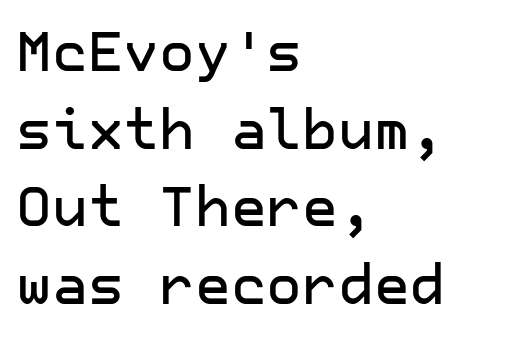
A student would call this left alignment; a typographer would say flush left, rag right. Does the type have serifs? No, each stem ends abruptly. Whoever set this chose a conventional vertical rhythm. Does the lettering tilt? It doesn't — this is upright. The baseline area is clear. Look at the tracking — it's just the regular setting, nothing added.
